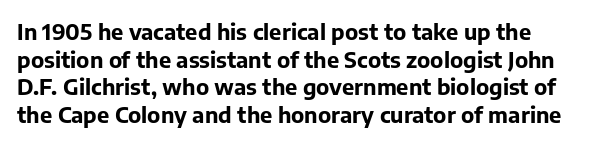
{"italic": "no", "bold": "yes", "underline": "no", "align": "left", "line_spacing": "normal", "line_spacing_ratio": 1.26, "letter_spacing": "normal", "letter_spacing_em": 0.0, "glyph_px": 22}
